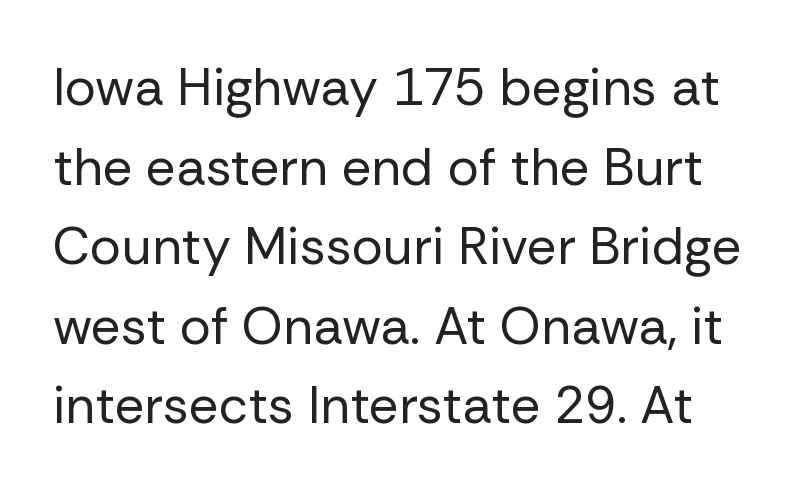
Standard letterfit; no display-style spreading of the glyphs. Any mark beneath the type? The region is blank. The lettering holds an erect, upright posture throughout. These lines are rendered in a variable-pitch font. No letter is thick-stroked: the sample isn't bold. Leading: standard.
